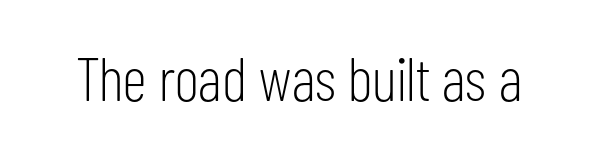
Q: Is the text bold? A: No.
Q: Is the text italic (slanted)? A: No, it is upright.
Q: Is the typeface a serif or a sans-serif typeface? A: Sans-serif.
Q: Is the text underlined? A: No.
Q: Is the spacing between letters normal or unusually wide? A: Normal.
Q: Width (condensed, normal, or wide)? A: Condensed.
Q: Stroke contrast? A: Low.
Q: x-height? A: Medium.
Q: Monospaced? A: No.
